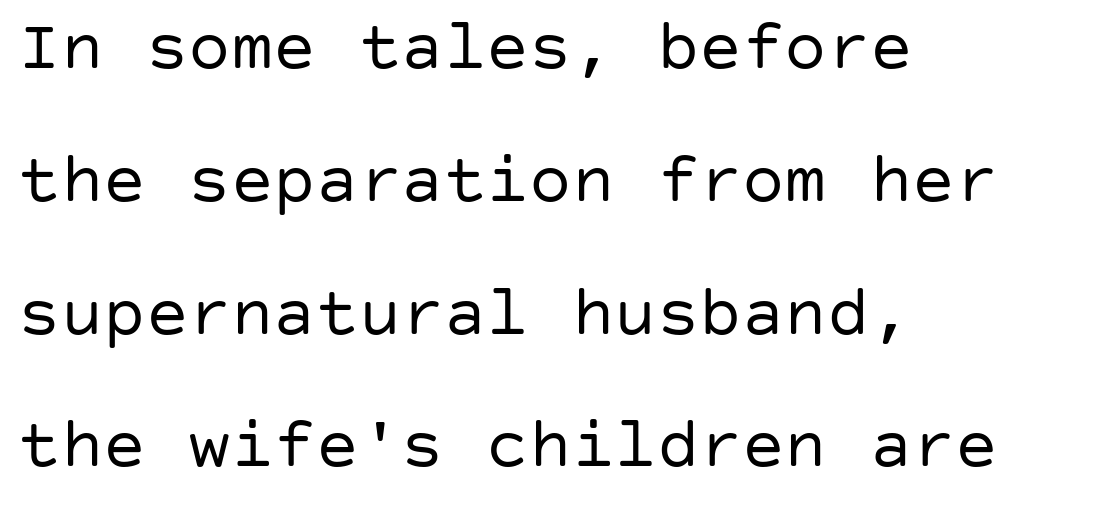
The image shows 71 px regular-weight sans-serif type, upright; set left-aligned, line spacing 1.87x, normal letter spacing, not underlined; low stroke contrast and a large x-height.
